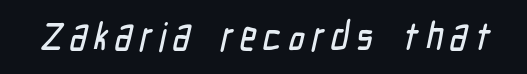
Q: Is the typeface a serif or a sans-serif typeface? A: Sans-serif.
Q: Is the text underlined? A: No.
Q: Width (condensed, normal, or wide)? A: Condensed.
Q: Stroke contrast? A: Low.
Q: x-height? A: Medium.
Q: Monospaced? A: No.
